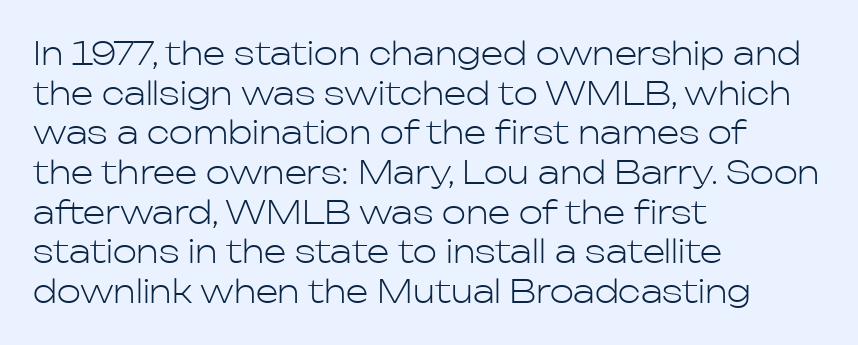
The rendering anchors every line to the left-hand side. Unmarked baselines from the first word to the last. Stroke thickness stays within the range of a standard reading face or lighter. Observe the ordinary spacing: letters are neighbours, not strangers.
